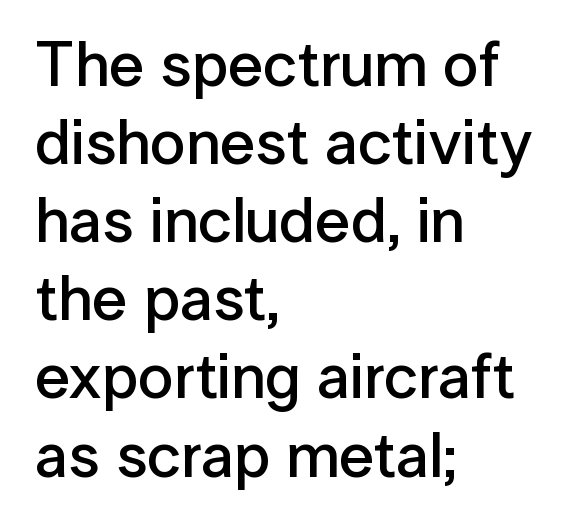
Q: Is the text bold? A: Semi-bold.
Q: Is the text italic (slanted)? A: No, it is upright.
Q: Is the typeface a serif or a sans-serif typeface? A: Sans-serif.
Q: Is the text underlined? A: No.
Q: How is the paragraph aligned? A: Left-aligned.
Q: Is the spacing between letters normal or unusually wide? A: Normal.
Q: Width (condensed, normal, or wide)? A: Normal.
Q: Stroke contrast? A: Low.
Q: x-height? A: Medium.
Q: Monospaced? A: No.
